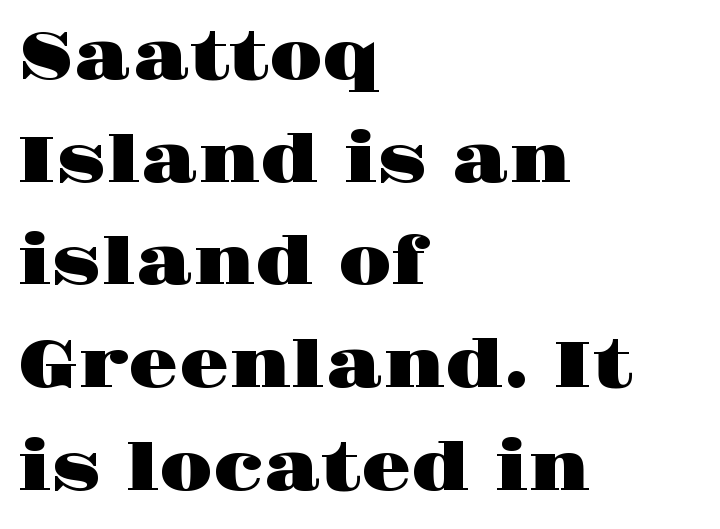
Q: Is the text italic (slanted)? A: No, it is upright.
Q: Is the typeface a serif or a sans-serif typeface? A: Serif.
Q: Is the text underlined? A: No.
Q: How is the paragraph aligned? A: Left-aligned.
Q: Is the spacing between letters normal or unusually wide? A: Normal.
Q: Is the spacing between lines tight, normal or loose? A: Normal.
Q: Width (condensed, normal, or wide)? A: Wide.
Q: Stroke contrast? A: High.
Q: x-height? A: Large.
Q: Monospaced? A: No.
